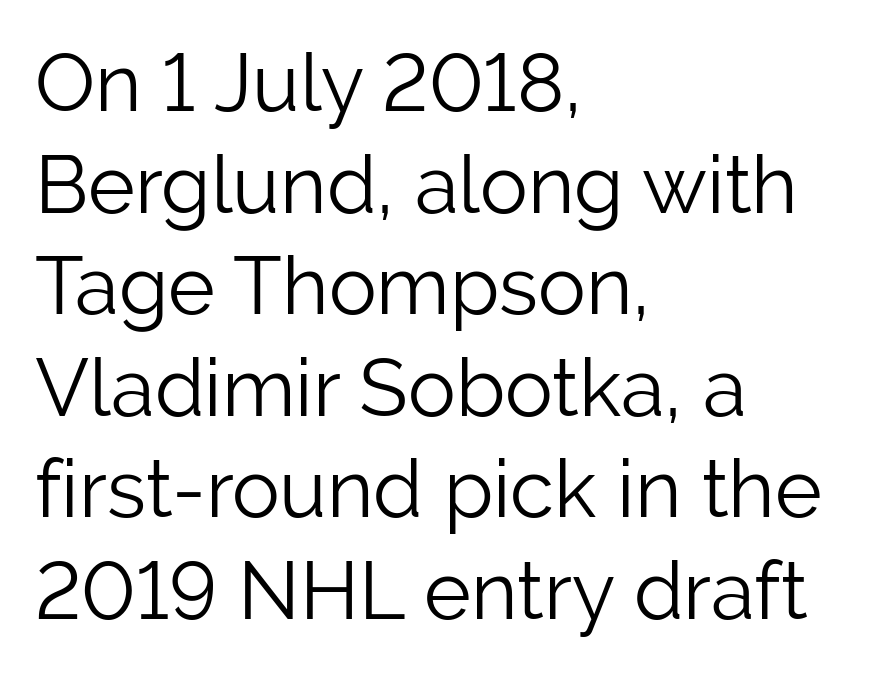
The image shows 80 px light sans-serif type, upright; set left-aligned, normal line spacing (1.27x), normal letter spacing, not underlined; low stroke contrast and a medium x-height.
